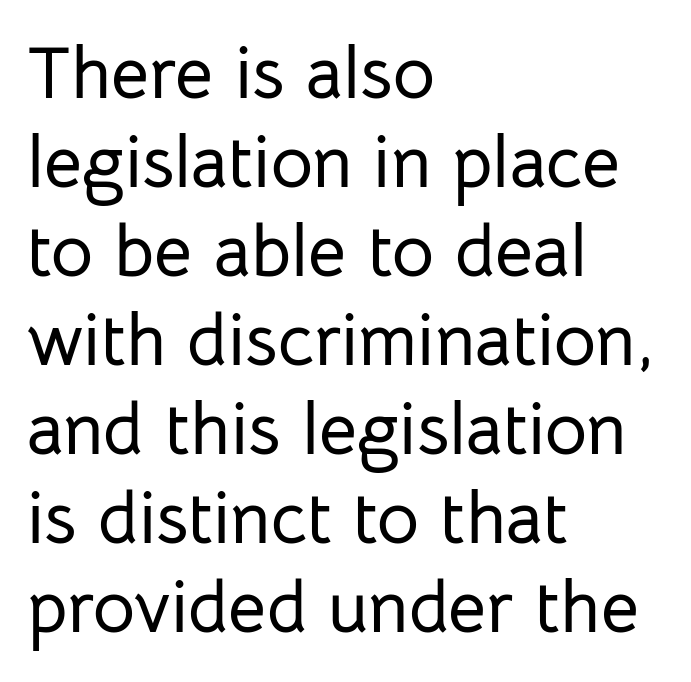
The text was rendered using a sans face with plain stroke endings. You could not count columns in this text — the font is proportionally spaced. Upright lettering throughout. The rendering anchors every line to the left-hand side. The words here are not underlined.
